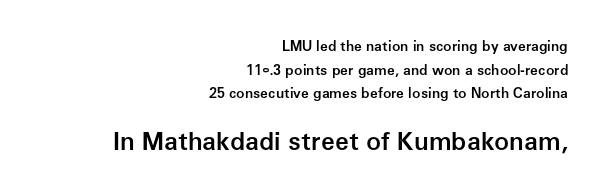
Q: Is the text bold? A: Semi-bold.
Q: Is the text italic (slanted)? A: No, it is upright.
Q: Is the text underlined? A: No.
Q: How is the paragraph aligned? A: Right-aligned.
Q: Is the spacing between letters normal or unusually wide? A: Normal.
Q: Is the spacing between lines tight, normal or loose? A: Normal.
Q: Which block of text is set in a larger size, the first (top) or the second (bottom)? A: The second (bottom) one.
